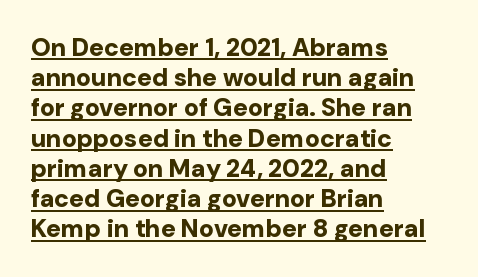
Q: Is the text bold? A: Yes.
Q: Is the text italic (slanted)? A: No, it is upright.
Q: Is the text underlined? A: Yes.
Q: How is the paragraph aligned? A: Left-aligned.
Q: Is the spacing between letters normal or unusually wide? A: Normal.
